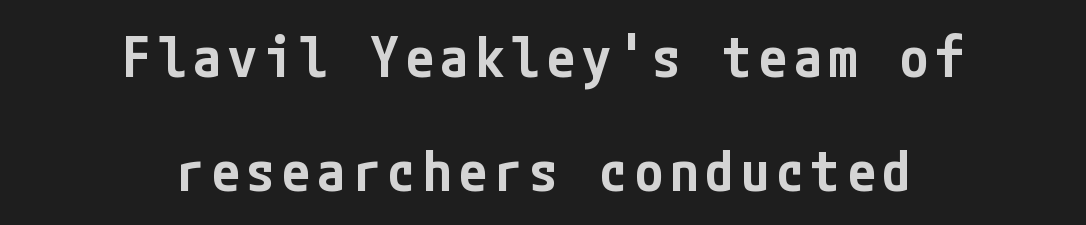
Type style note: lacks serifs. The rendering positions every line midway between the sides. Posture: upright roman. A fair bit of extra ink — the face is semibold, not bold.
